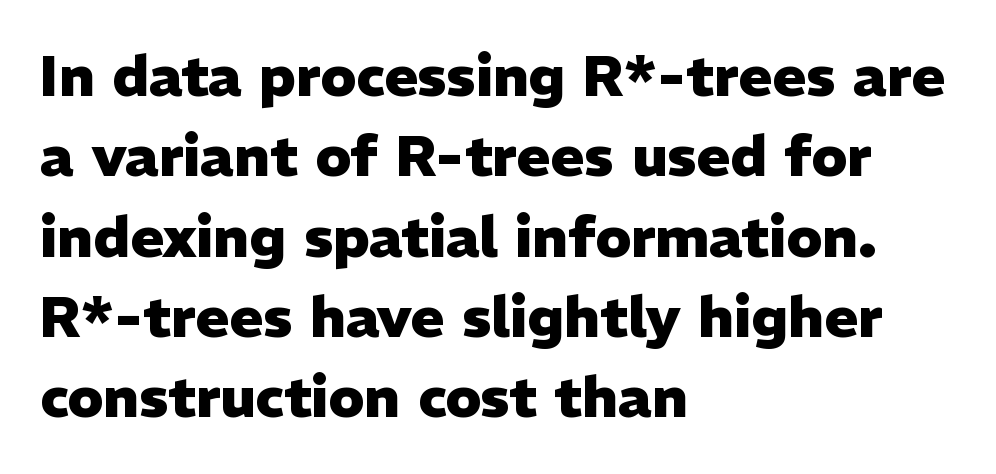
The image shows 57 px heavy sans-serif type, upright; set left-aligned, normal line spacing (1.41x), normal letter spacing, not underlined; low stroke contrast and a medium x-height.
